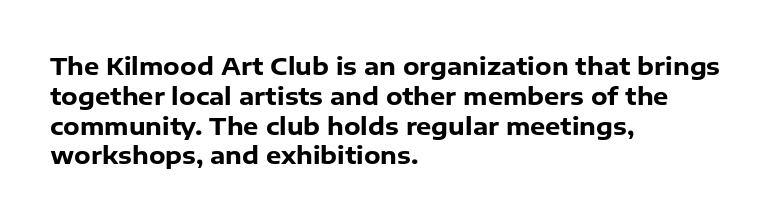
Every character sits straight up, as roman type does. This rendering uses left alignment, leaving the right contour irregular. Letters rest on an invisible, unmarked baseline. The passage shown has conventional tracking throughout. Pretty heavy lettering here — definitely bold.
